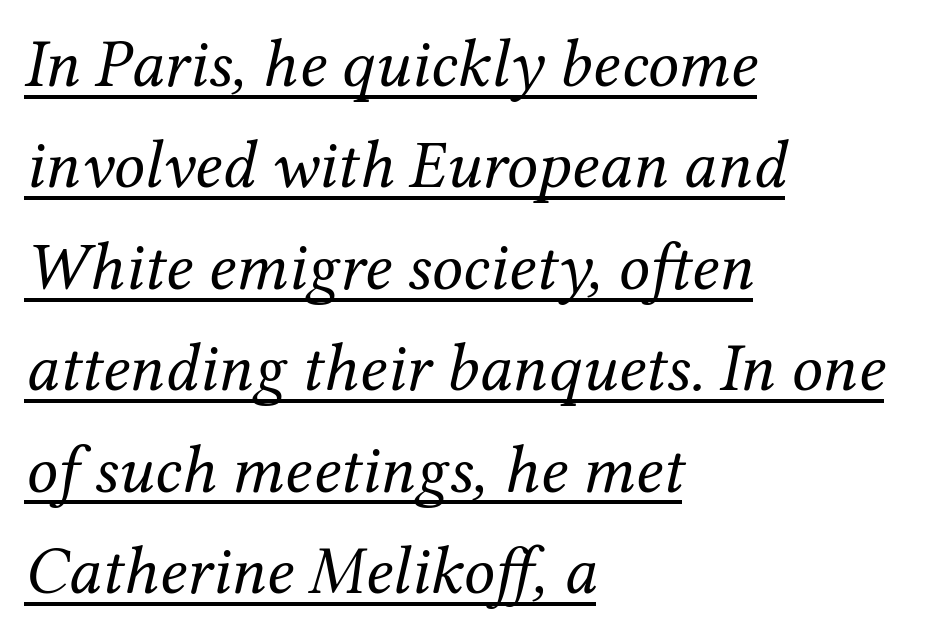
Q: Is the text bold? A: No.
Q: Is the text italic (slanted)? A: Yes, it leans right by about 12 degrees.
Q: Is the typeface a serif or a sans-serif typeface? A: Serif.
Q: Is the text underlined? A: Yes.
Q: How is the paragraph aligned? A: Left-aligned.
Q: Is the spacing between letters normal or unusually wide? A: Normal.
Q: Is the spacing between lines tight, normal or loose? A: Normal.
Q: Width (condensed, normal, or wide)? A: Normal.
Q: Stroke contrast? A: Medium.
Q: x-height? A: Medium.
Q: Monospaced? A: No.
